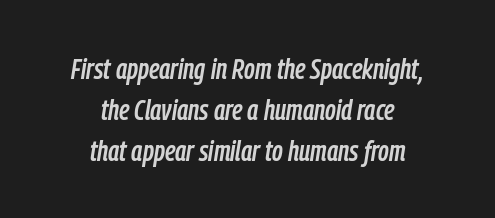
{"italic": "yes", "lean": "right", "slant_degrees": 9, "width": "condensed", "stroke_contrast": "low", "x_height": "medium", "monospaced": "no", "underline": "no", "align": "center", "line_spacing": "normal", "line_spacing_ratio": 1.41, "letter_spacing": "normal", "letter_spacing_em": 0.0, "glyph_px": 29}
